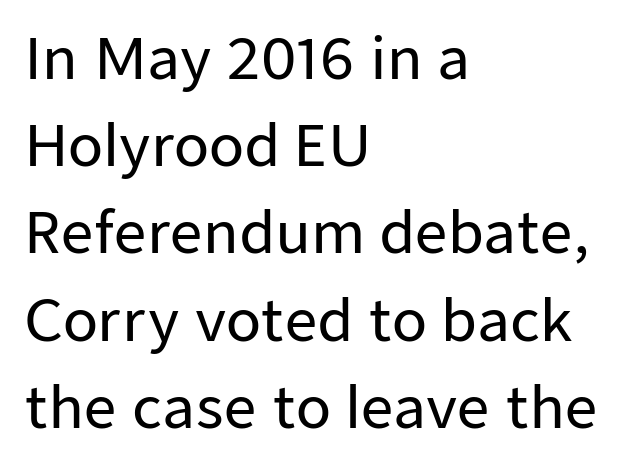
The image shows 57 px sans-serif type, upright; set left-aligned, normal line spacing (1.53x), normal letter spacing, not underlined; low stroke contrast and a medium x-height.
